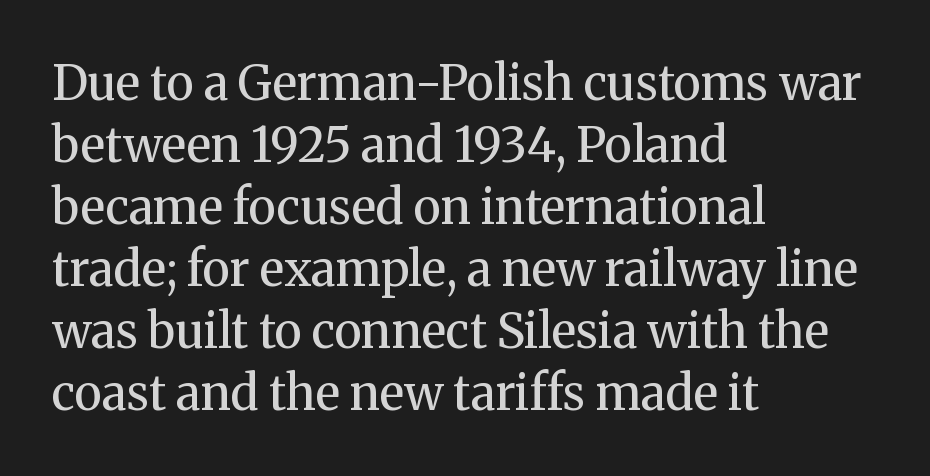
Q: Is the text bold? A: No.
Q: Is the text italic (slanted)? A: No, it is upright.
Q: Is the typeface a serif or a sans-serif typeface? A: Serif.
Q: Is the text underlined? A: No.
Q: How is the paragraph aligned? A: Left-aligned.
Q: Is the spacing between letters normal or unusually wide? A: Normal.
Q: Is the spacing between lines tight, normal or loose? A: Normal.
Q: Width (condensed, normal, or wide)? A: Normal.
Q: Stroke contrast? A: Medium.
Q: x-height? A: Medium.
Q: Monospaced? A: No.
